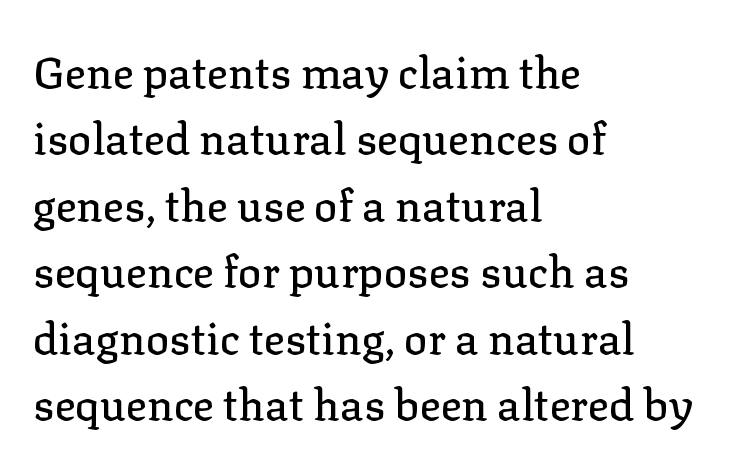
Q: Is the text italic (slanted)? A: No, it is upright.
Q: Is the typeface a serif or a sans-serif typeface? A: Serif.
Q: Is the text underlined? A: No.
Q: How is the paragraph aligned? A: Left-aligned.
Q: Is the spacing between letters normal or unusually wide? A: Normal.
Q: Is the spacing between lines tight, normal or loose? A: Normal.
Q: Width (condensed, normal, or wide)? A: Normal.
Q: Stroke contrast? A: Low.
Q: x-height? A: Medium.
Q: Monospaced? A: No.
